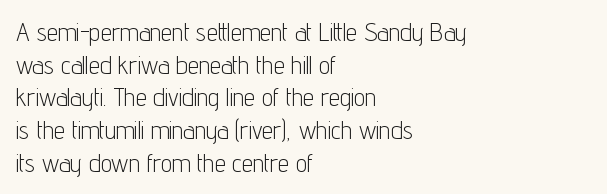
The image shows 25 px text type, upright; set left-aligned, normal line spacing (1.31x), normal letter spacing, not underlined.
